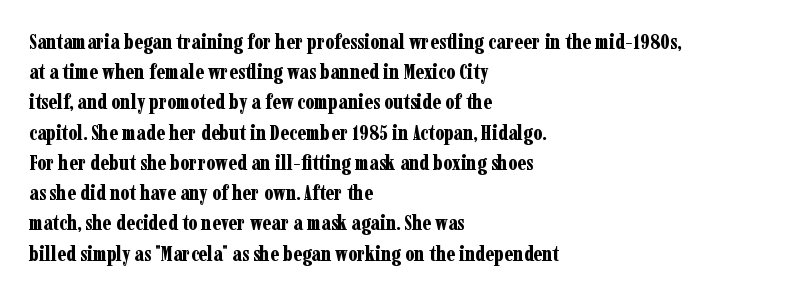
Q: Is the text bold? A: Yes.
Q: Is the text italic (slanted)? A: No, it is upright.
Q: Is the text underlined? A: No.
Q: How is the paragraph aligned? A: Left-aligned.
Q: Is the spacing between letters normal or unusually wide? A: Normal.
Q: Is the spacing between lines tight, normal or loose? A: Normal.
